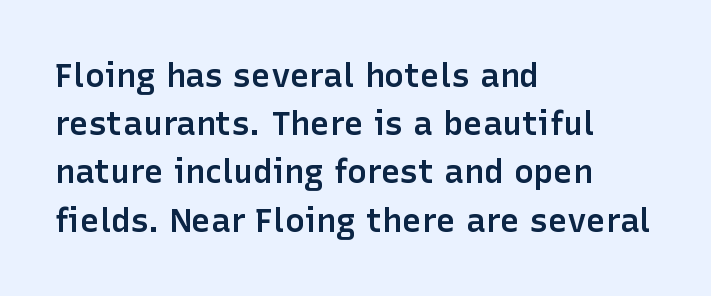
Posture: straight, roman, zero tilt. Bare-footed words on every line. Each new line begins a customary step beneath the previous one. No extra tracking has been applied to these lines. Every letter is mildly thick-stroked: semibold rather than bold. Is this a sans? Yes — the strokes have no serifs.
